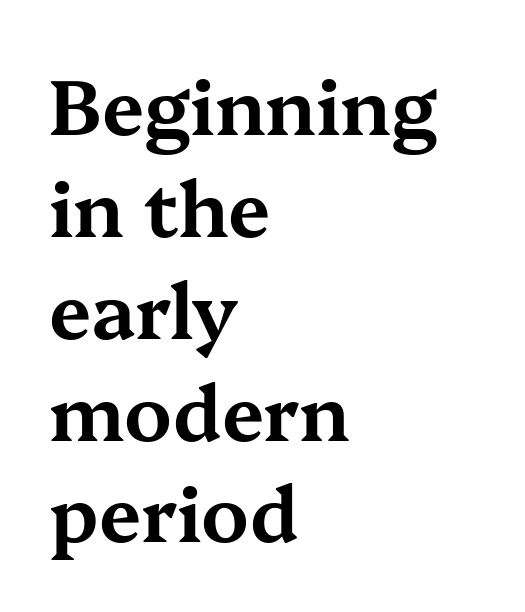
Notice how the stems are strictly vertical — no italics here. Successive baselines arrive at the customary interval. Small tapered or slab feet sit at the stroke ends, so this counts as serif. Anything drawn beneath the words? Only blank space.
